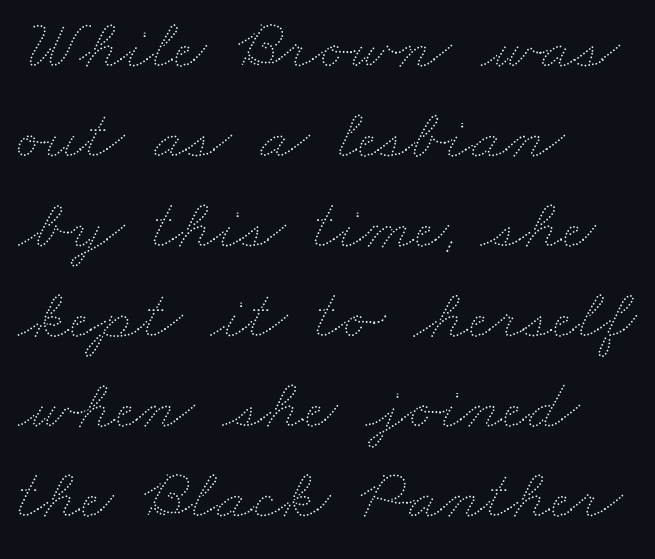
The image shows 72 px thin, wide type; set left-aligned, normal line spacing (1.25x), normal letter spacing, not underlined; medium stroke contrast and a small x-height.
